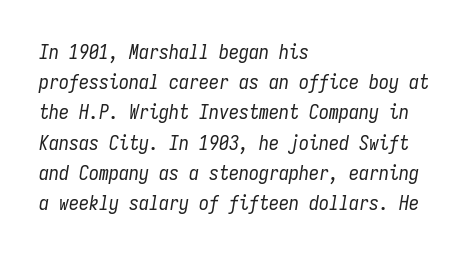
Q: Is the text bold? A: No.
Q: Is the text italic (slanted)? A: Yes, it leans right by about 9 degrees.
Q: Is the text underlined? A: No.
Q: How is the paragraph aligned? A: Left-aligned.
Q: Is the spacing between letters normal or unusually wide? A: Normal.
Q: Is the spacing between lines tight, normal or loose? A: Normal.
